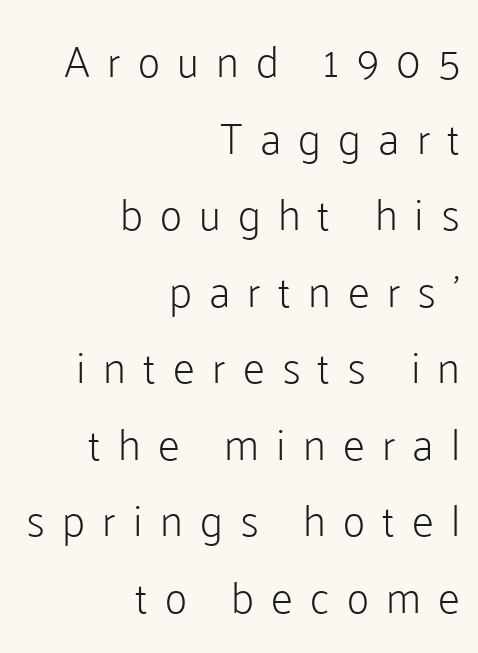
A typesetter would label this face a sans. The letters are spread apart with noticeably loose tracking. A flush-right, rag-left setting is used for this passage. No word sits above an underline.
